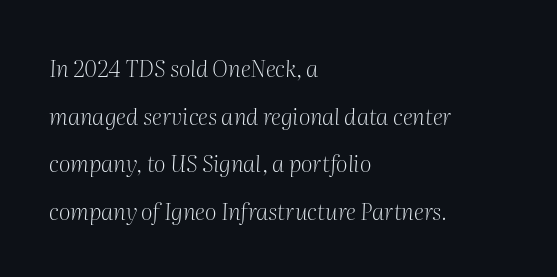
Leading: increased. These lines were composed using italics. Weight: in the light-to-regular range. The passage is arranged the way most books set body copy — flush left. Descender tails drop into unmarked territory.
